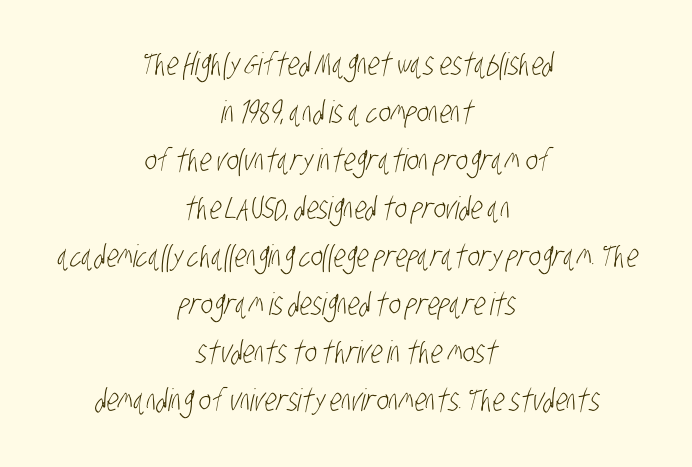
Unmarked baselines from the first word to the last. Ink coverage per letter is moderate at most. These lines are centered, leaving both edges ragged. Rows of type keep a routine distance in the vertical direction. Spacing between characters is what you'd get straight out of the box. Note the varied advance widths — an 'i' is clearly narrower than an 'm'.
